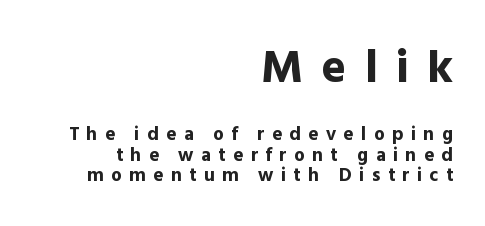
{"serif": "no", "italic": "no", "bold": "yes", "weight": "bold", "width": "normal", "x_height": "medium", "monospaced": "no", "underline": "no", "align": "right", "line_spacing": "tight", "line_spacing_ratio": 1.06, "letter_spacing": "wide", "letter_spacing_em": 0.39, "larger_block": "first", "size_ratio": 2.47, "glyph_px": 47}
